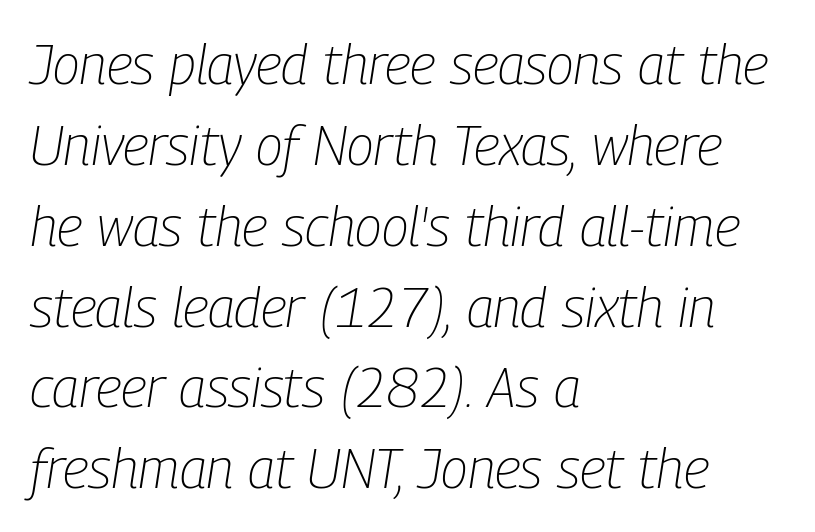
Q: Is the text bold? A: No.
Q: Is the text italic (slanted)? A: Yes, it leans right by about 9 degrees.
Q: Is the text underlined? A: No.
Q: How is the paragraph aligned? A: Left-aligned.
Q: Is the spacing between letters normal or unusually wide? A: Normal.
Q: Is the spacing between lines tight, normal or loose? A: Normal.
Q: Width (condensed, normal, or wide)? A: Condensed.
Q: Stroke contrast? A: Low.
Q: x-height? A: Medium.
Q: Monospaced? A: No.
